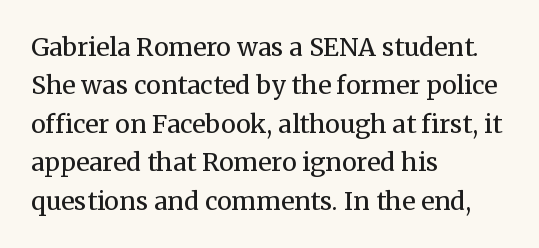
The image shows 25 px text type, upright; set left-aligned, normal line spacing (1.54x), normal letter spacing, not underlined.
